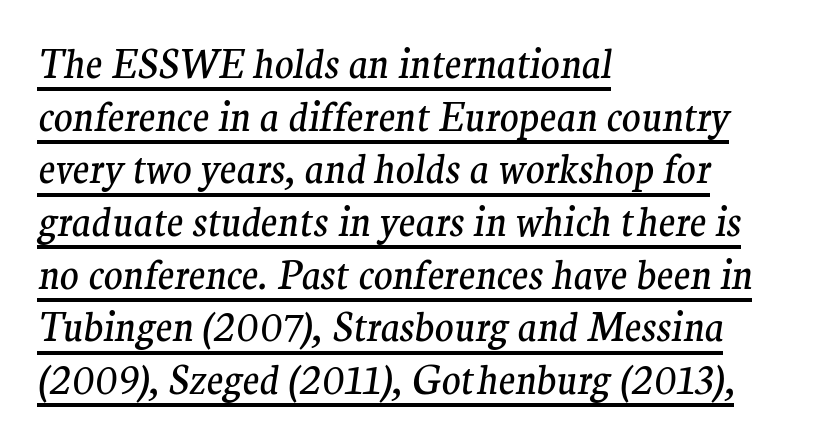
The image shows 39 px regular-weight serif type, italic (leaning right); set left-aligned, normal line spacing (1.35x), normal letter spacing, underlined; medium stroke contrast and a medium x-height.
